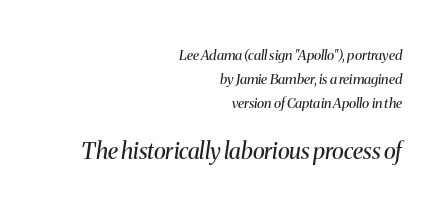
Q: Is the text bold? A: No.
Q: Is the text italic (slanted)? A: Yes, it leans right by about 8 degrees.
Q: Is the text underlined? A: No.
Q: How is the paragraph aligned? A: Right-aligned.
Q: Is the spacing between letters normal or unusually wide? A: Normal.
Q: Which block of text is set in a larger size, the first (top) or the second (bottom)? A: The second (bottom) one.
